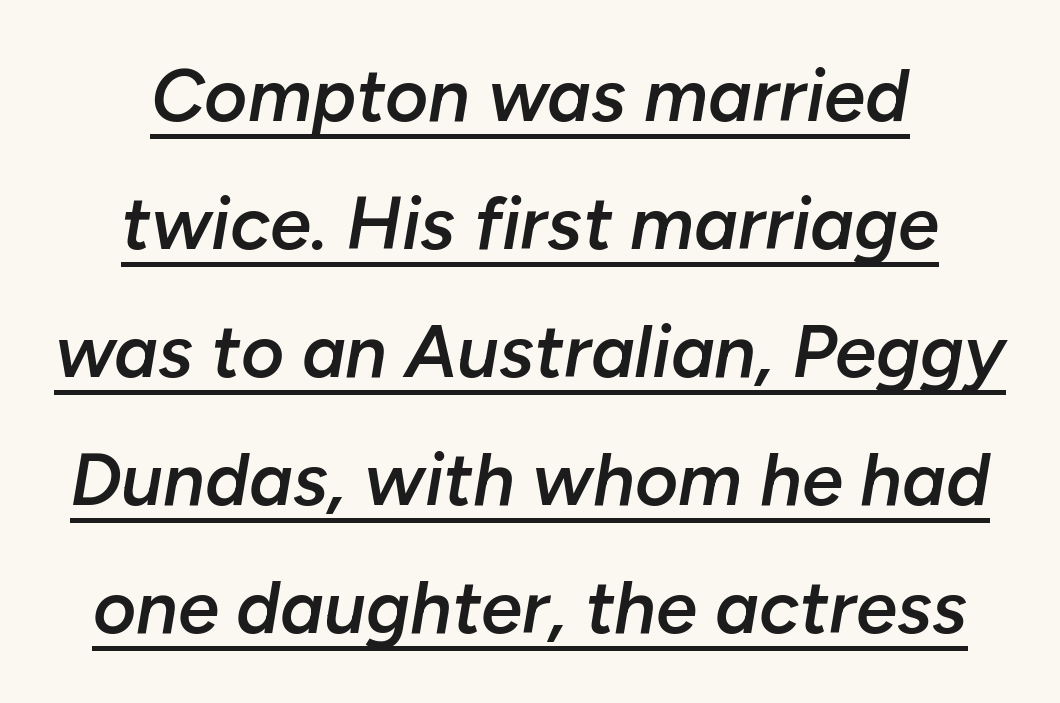
Q: Is the text bold? A: Semi-bold.
Q: Is the text italic (slanted)? A: Yes, it leans right by about 10 degrees.
Q: Is the text underlined? A: Yes.
Q: Is the spacing between letters normal or unusually wide? A: Normal.
Q: Width (condensed, normal, or wide)? A: Normal.
Q: Stroke contrast? A: Low.
Q: x-height? A: Medium.
Q: Monospaced? A: No.
